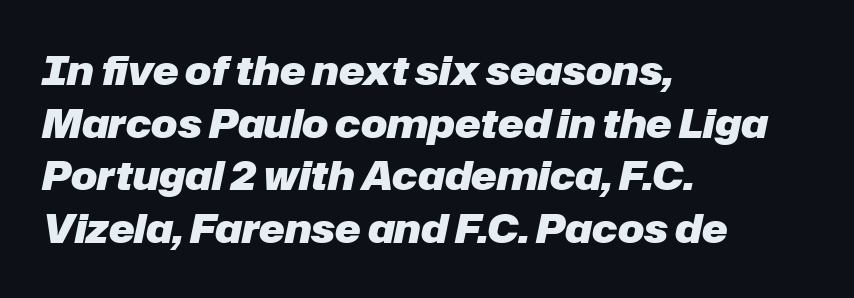
The image shows 39 px heavy type, italic (leaning right); set left-aligned, normal line spacing (1.35x), normal letter spacing, not underlined; low stroke contrast and a medium x-height.
